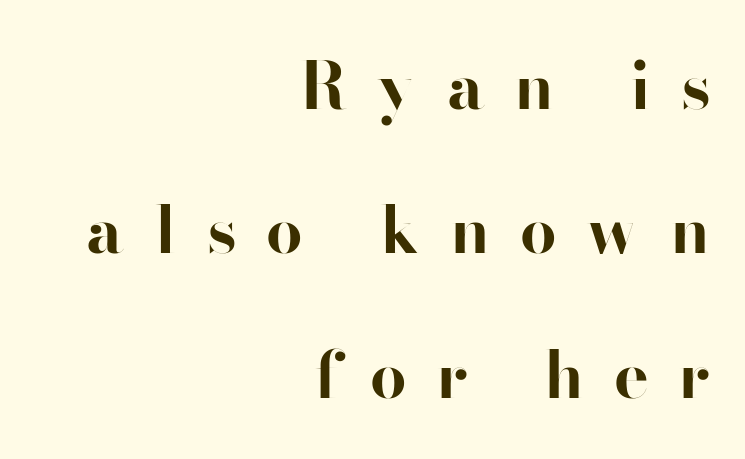
{"serif": "no", "italic": "no", "bold": "yes", "weight": "bold", "width": "normal", "stroke_contrast": "high", "x_height": "small", "monospaced": "no", "underline": "no", "align": "right", "line_spacing": "loose", "line_spacing_ratio": 2.22, "letter_spacing": "wide", "letter_spacing_em": 0.46, "glyph_px": 65}
